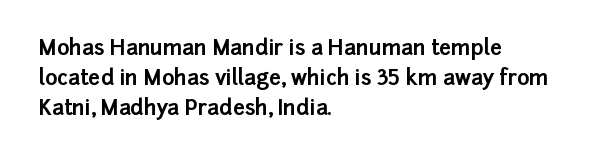
The image shows 21 px bold type, upright; set left-aligned, normal line spacing (1.43x), normal letter spacing, not underlined.
